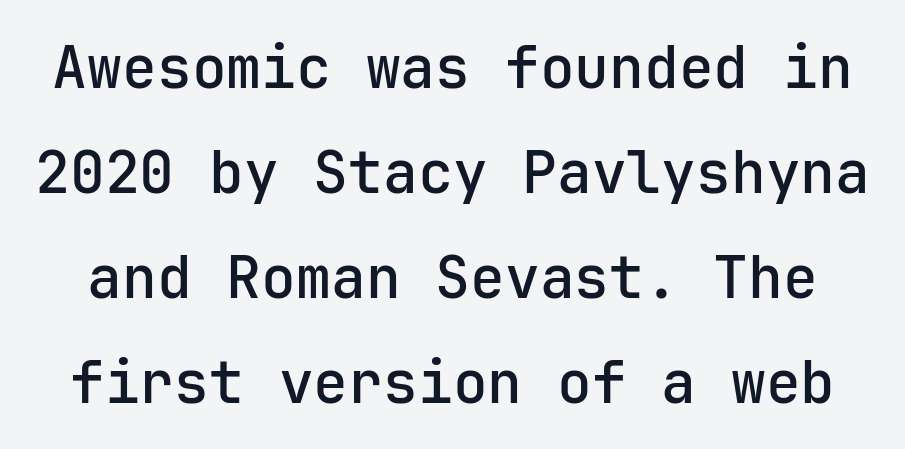
Q: Is the text bold? A: Semi-bold.
Q: Is the text italic (slanted)? A: No, it is upright.
Q: Is the typeface a serif or a sans-serif typeface? A: Sans-serif.
Q: Is the text underlined? A: No.
Q: Is the spacing between letters normal or unusually wide? A: Normal.
Q: Width (condensed, normal, or wide)? A: Normal.
Q: Stroke contrast? A: Low.
Q: x-height? A: Medium.
